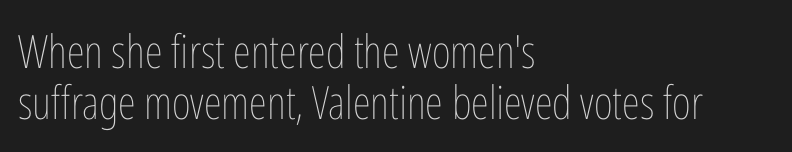
Notice how the stems are strictly vertical — no italics here. The weight would be labelled regular, book, light, or lighter still. You could barely slide anything between these rows. Compared with typical body copy, the letter spacing here is the same. Is this a fixed-width face? No — the glyphs have proportional, varying widths. The space beneath each line is pristine and unruled.
